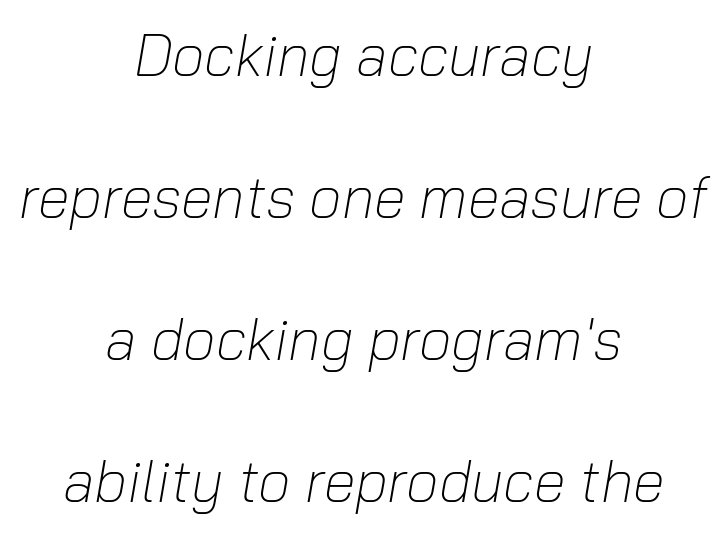
Q: Is the text bold? A: No.
Q: Is the text italic (slanted)? A: Yes, it leans right by about 10 degrees.
Q: Is the text underlined? A: No.
Q: How is the paragraph aligned? A: Centered.
Q: Is the spacing between letters normal or unusually wide? A: Normal.
Q: Is the spacing between lines tight, normal or loose? A: Loose.
Q: Width (condensed, normal, or wide)? A: Normal.
Q: Stroke contrast? A: Low.
Q: x-height? A: Medium.
Q: Monospaced? A: No.
